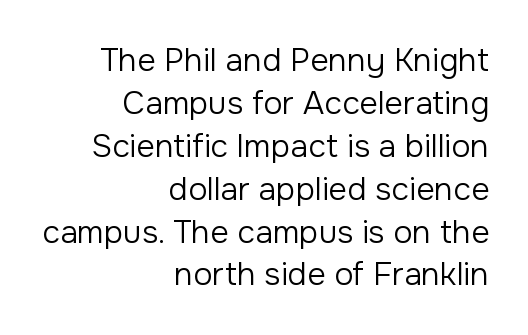
{"serif": "no", "italic": "no", "bold": "no", "weight": "regular", "width": "normal", "stroke_contrast": "low", "x_height": "medium", "monospaced": "no", "underline": "no", "align": "right", "line_spacing": "normal", "line_spacing_ratio": 1.34, "letter_spacing": "normal", "letter_spacing_em": 0.0, "glyph_px": 32}
